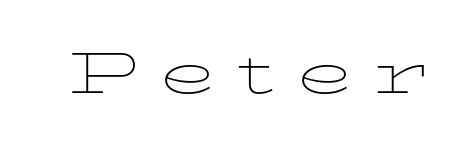
Classification — serif. A light-to-regular cut is what we see here. The passage shown is not underscored anywhere. These lines are rendered in a variable-pitch font.
